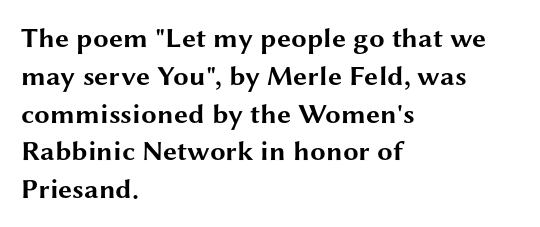
The image shows 28 px bold, wide sans-serif type, upright; set left-aligned, normal line spacing (1.35x), normal letter spacing, not underlined; medium stroke contrast and a medium x-height.
